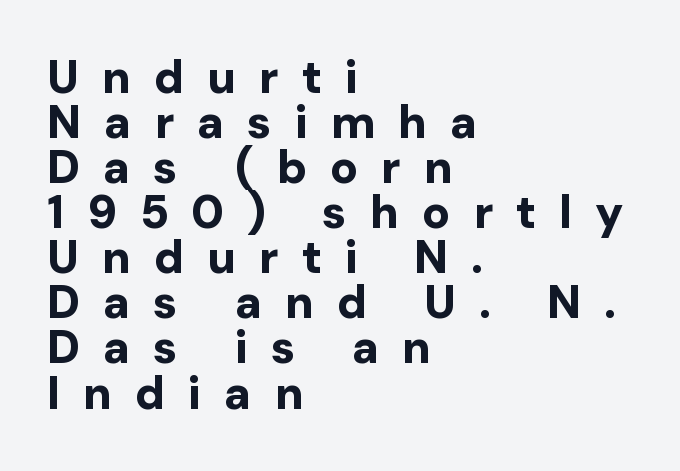
Examine the stroke ends and you'll find no serifs. Is the letter spacing exaggerated? Yes — the characters are pushed far apart. Character widths vary here, with narrow letters taking less room than wide ones. The lines in this sample share a left origin and differ only in where they stop.
